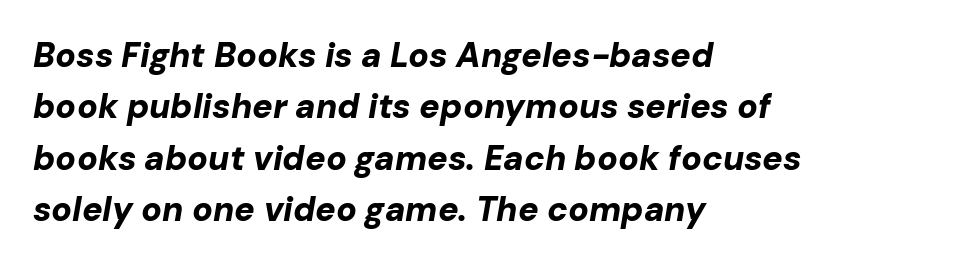
{"italic": "yes", "lean": "right", "slant_degrees": 10, "bold": "yes", "weight": "bold", "width": "normal", "stroke_contrast": "low", "x_height": "medium", "monospaced": "no", "underline": "no", "align": "left", "line_spacing": "normal", "line_spacing_ratio": 1.51, "letter_spacing": "normal", "letter_spacing_em": 0.0, "glyph_px": 34}
